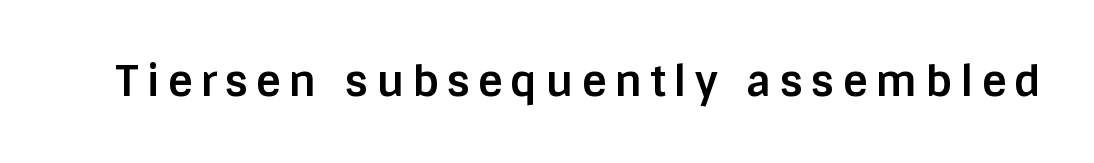
The image shows 42 px bold sans-serif type, upright; set unusually wide letter spacing (+0.2 em), not underlined; low stroke contrast and a large x-height.
